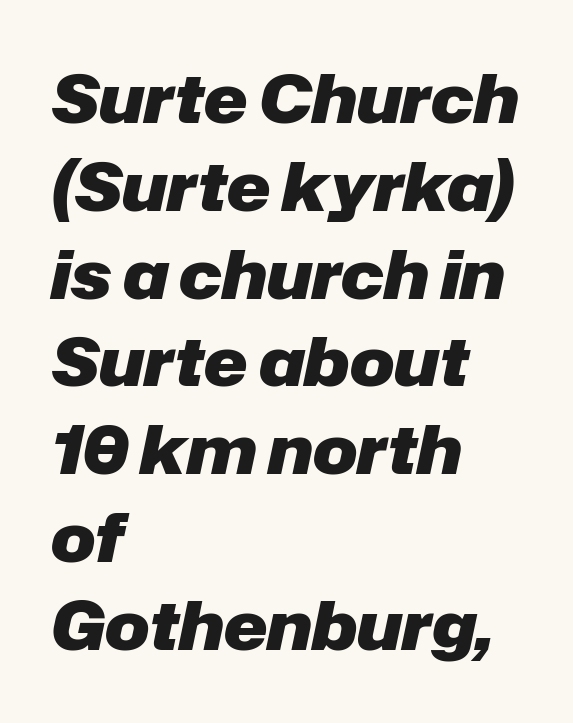
The image shows 66 px heavy type, italic (leaning right); set left-aligned, normal line spacing (1.33x), normal letter spacing, not underlined; low stroke contrast and a medium x-height.
